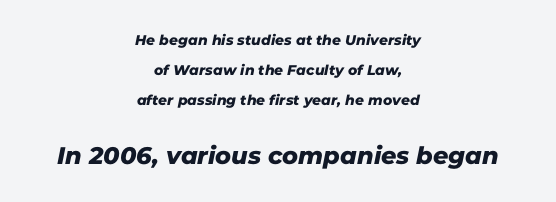
The letterforms sit shoulder to shoulder at normal distance. Reading top to bottom, the characters get bigger at the block break. This sample is center-justified, so both line endings float freely. Each new line begins a long way beneath the previous one.
